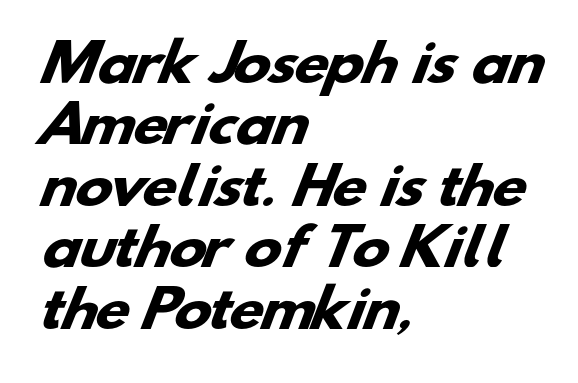
The image shows 50 px heavy, wide sans-serif type; set left-aligned, line spacing 1.23x, normal letter spacing, not underlined; low stroke contrast and a small x-height.
